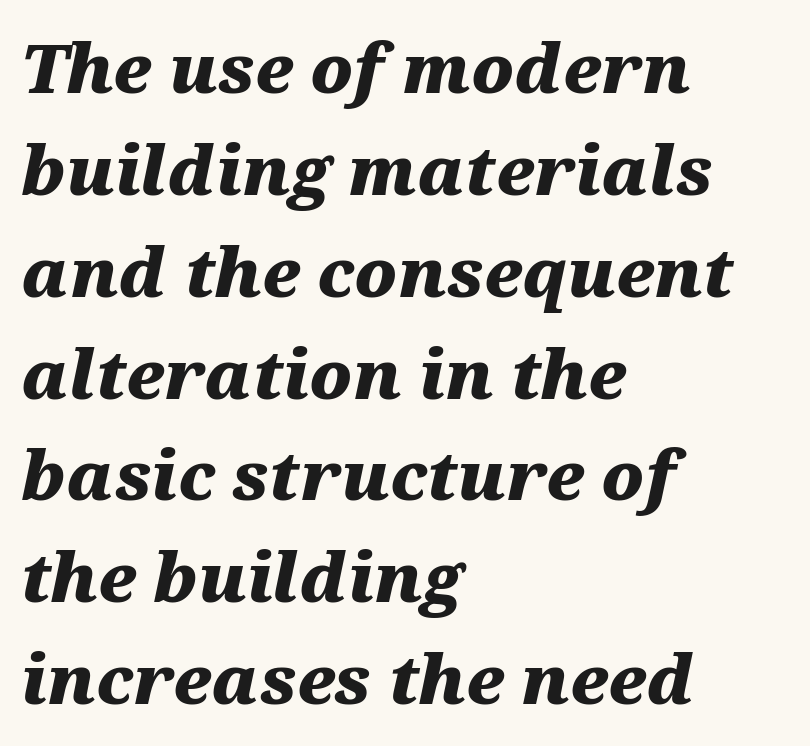
Looks like regular typesetting: each glyph gets only the width it needs. This sample is left-justified, so line endings fall wherever the words run out. The typography opts for an oblique posture over an upright one. The space beneath each line is pristine and unruled. Compared with typical body copy, the letter spacing here is the same. One glance says typical: line gaps are just what's usual.
